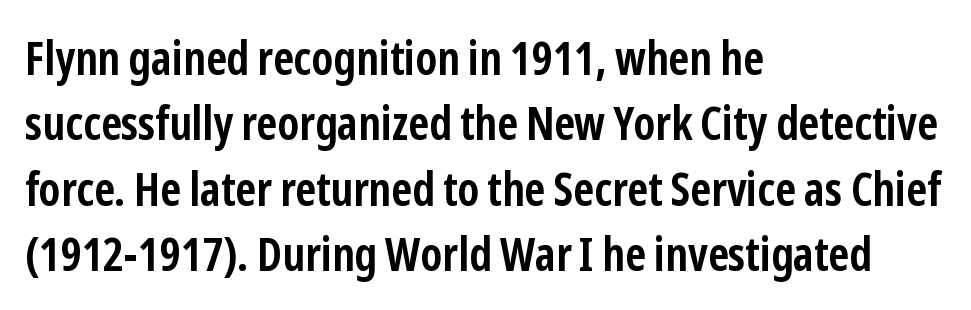
Q: Is the text bold? A: Yes.
Q: Is the text italic (slanted)? A: No, it is upright.
Q: Is the typeface a serif or a sans-serif typeface? A: Sans-serif.
Q: Is the text underlined? A: No.
Q: How is the paragraph aligned? A: Left-aligned.
Q: Is the spacing between letters normal or unusually wide? A: Normal.
Q: Is the spacing between lines tight, normal or loose? A: Normal.
Q: Width (condensed, normal, or wide)? A: Condensed.
Q: Stroke contrast? A: Low.
Q: x-height? A: Medium.
Q: Monospaced? A: No.
